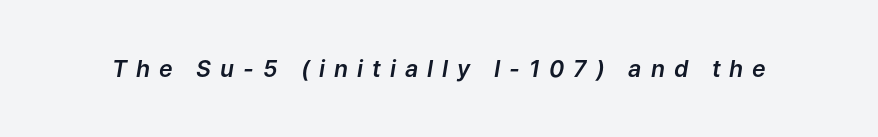
Q: Is the text italic (slanted)? A: Yes, it leans right by about 9 degrees.
Q: Is the text underlined? A: No.
Q: Is the spacing between letters normal or unusually wide? A: Unusually wide.
